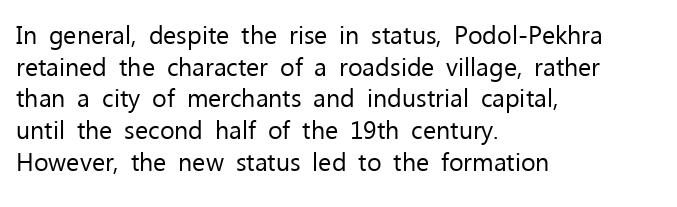
The characters are drawn with everyday or finer stroke widths. The string is rendered with underlining switched off. Leading matches the norm, producing a regular column. This sample uses plain, unmodified letter spacing.
